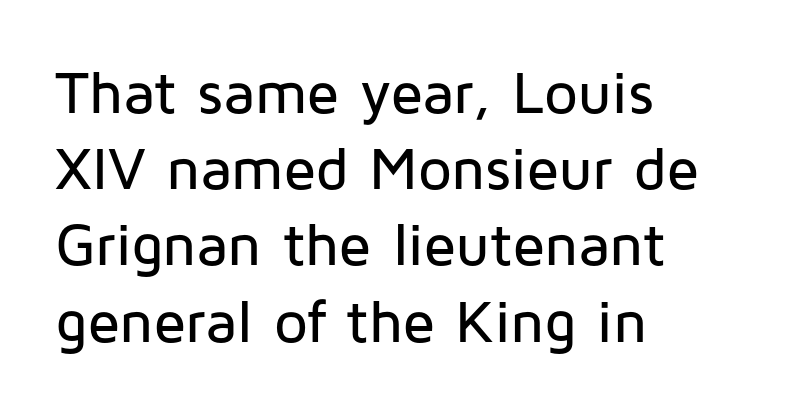
The image shows 60 px sans-serif type, upright; set left-aligned, normal line spacing (1.27x), normal letter spacing, not underlined; low stroke contrast and a medium x-height.
